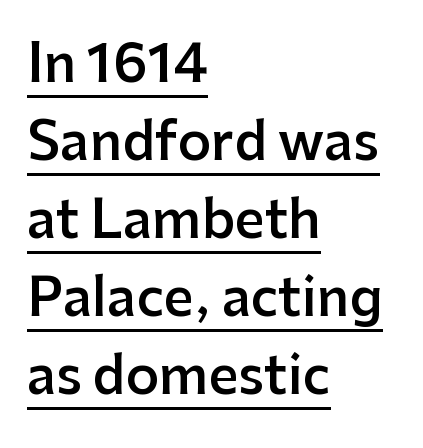
{"serif": "no", "italic": "no", "bold": "semi", "weight": "semibold", "width": "normal", "stroke_contrast": "low", "x_height": "medium", "monospaced": "no", "underline": "yes", "align": "left", "line_spacing": "normal", "line_spacing_ratio": 1.5, "letter_spacing": "normal", "letter_spacing_em": 0.0, "glyph_px": 52}
